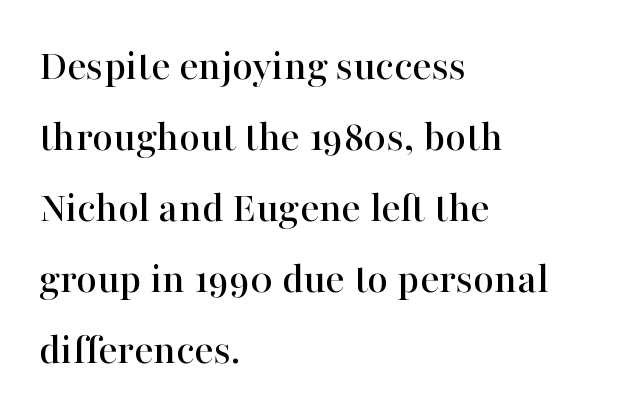
Q: Is the text italic (slanted)? A: No, it is upright.
Q: Is the typeface a serif or a sans-serif typeface? A: Serif.
Q: Is the text underlined? A: No.
Q: How is the paragraph aligned? A: Left-aligned.
Q: Is the spacing between letters normal or unusually wide? A: Normal.
Q: Is the spacing between lines tight, normal or loose? A: Normal.
Q: Width (condensed, normal, or wide)? A: Normal.
Q: Stroke contrast? A: High.
Q: x-height? A: Medium.
Q: Monospaced? A: No.
